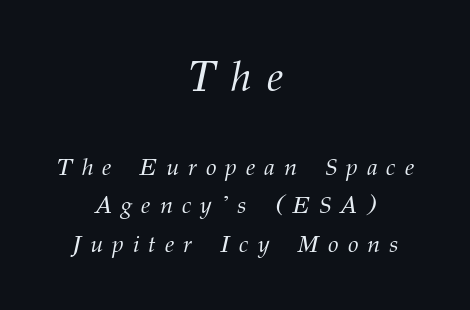
{"serif": "yes", "italic": "yes", "lean": "right", "slant_degrees": 12, "bold": "no", "weight": "light", "width": "normal", "stroke_contrast": "medium", "x_height": "medium", "monospaced": "no", "underline": "no", "align": "center", "line_spacing": "normal", "line_spacing_ratio": 1.6, "letter_spacing": "wide", "letter_spacing_em": 0.38, "larger_block": "first", "size_ratio": 1.75, "glyph_px": 42}
